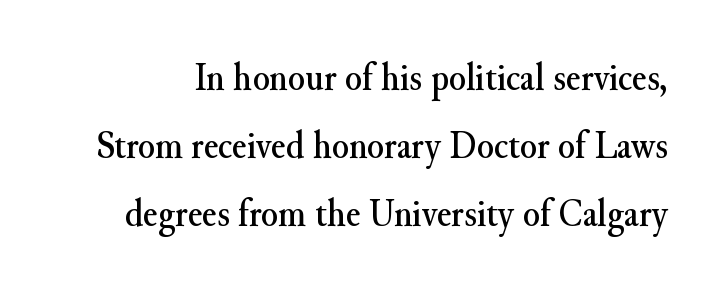
The image shows 39 px serif type, upright; set line spacing 1.75x, normal letter spacing, not underlined; medium stroke contrast and a small x-height.
